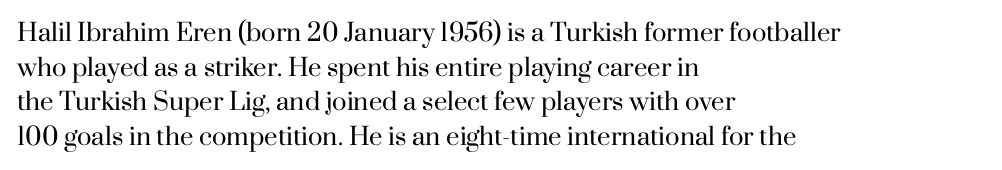
Regarding leading, the lines here are spaced in the standard way. The letters look calm and open, with moderate or lighter stems. Layout note: lines flush left. The rendering keeps characters at their native spacing. The lettering stays uniformly vertical, giving the passage a roman look. Underline: absent.
